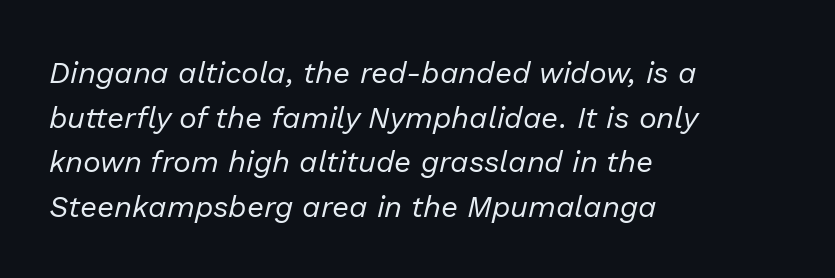
A student would call this left alignment; a typographer would say flush left, rag right. Underlining? Definitely not there. Inter-character spacing is left at the font's built-in metrics. The leading is moderate, giving the passage an even texture. Do the characters align in a grid? No, the font is proportional.
